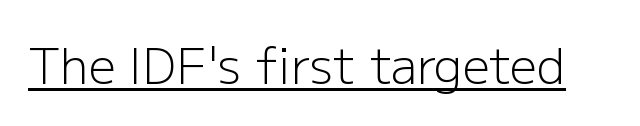
Check where the strokes stop: nothing finishes them off — pure sans. Weight: not bold — regular or lighter. You could not count columns in this text — the font is proportionally spaced. Every character sits straight up, as roman type does. A rule runs beneath these lines of type. Words appear dense and cohesive because spacing is normal.
